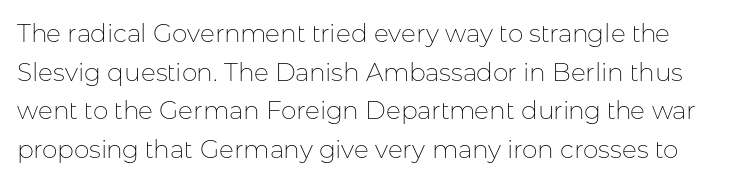
{"italic": "no", "bold": "no", "underline": "no", "line_spacing": "normal", "line_spacing_ratio": 1.55, "letter_spacing": "normal", "letter_spacing_em": 0.0, "glyph_px": 25}
